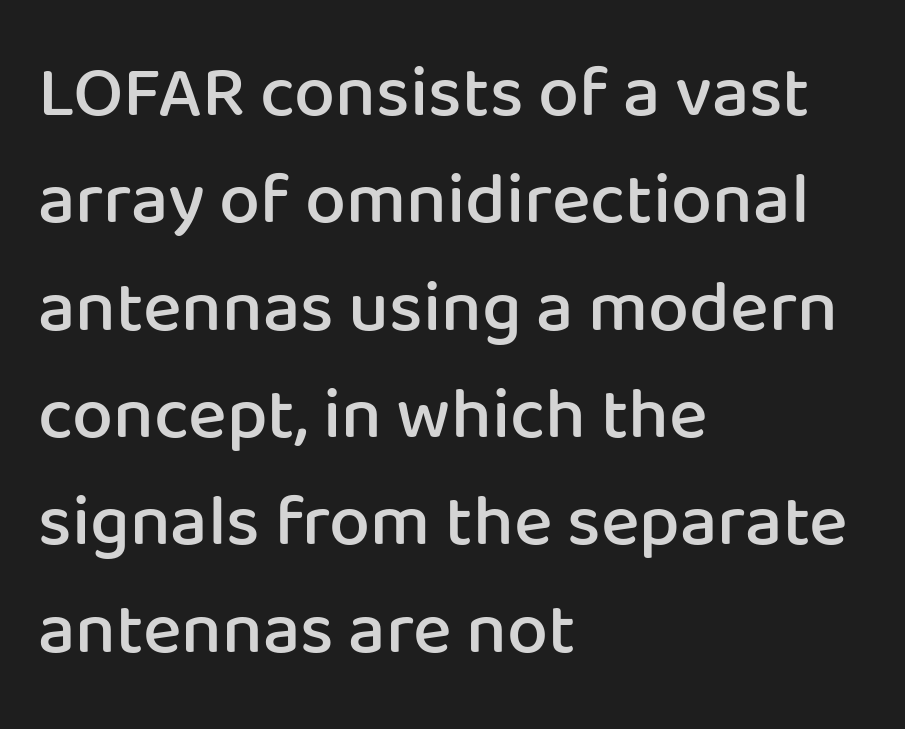
{"serif": "no", "italic": "no", "bold": "semi", "weight": "semibold", "width": "normal", "stroke_contrast": "low", "x_height": "medium", "monospaced": "no", "underline": "no", "align": "left", "line_spacing": "normal", "line_spacing_ratio": 1.47, "letter_spacing": "normal", "letter_spacing_em": 0.0, "glyph_px": 73}
